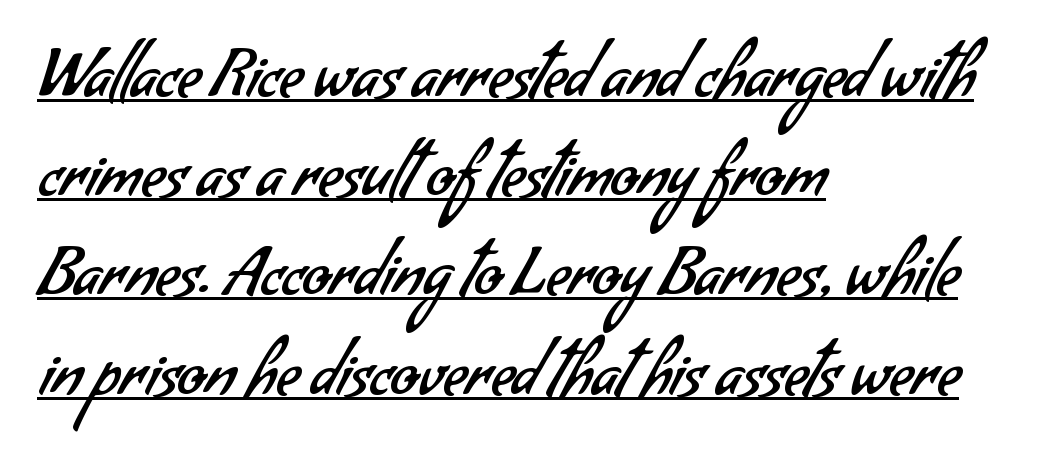
The image shows 64 px regular-weight sans-serif type; set left-aligned, normal line spacing (1.55x), normal letter spacing, underlined; low stroke contrast and a small x-height.
